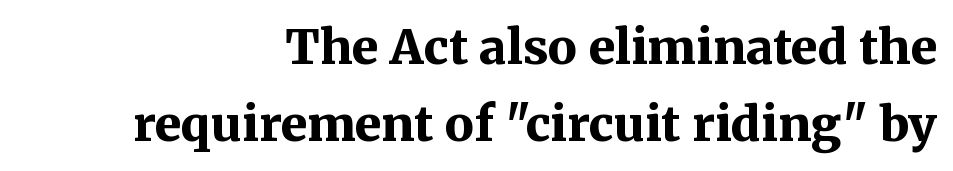
{"serif": "yes", "italic": "no", "bold": "yes", "weight": "bold", "width": "normal", "stroke_contrast": "medium", "x_height": "medium", "monospaced": "no", "underline": "no", "align": "right", "line_spacing": "normal", "line_spacing_ratio": 1.6, "letter_spacing": "normal", "letter_spacing_em": 0.0, "glyph_px": 48}
